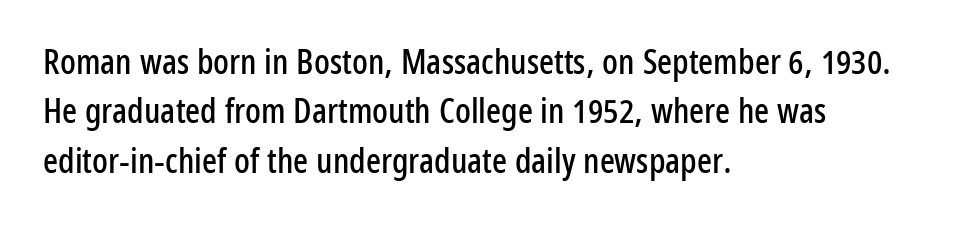
The typesetter chose a ragged-right arrangement here. Looks like regular typesetting: each glyph gets only the width it needs. Unmarked baselines from the first word to the last. Regular leading.
